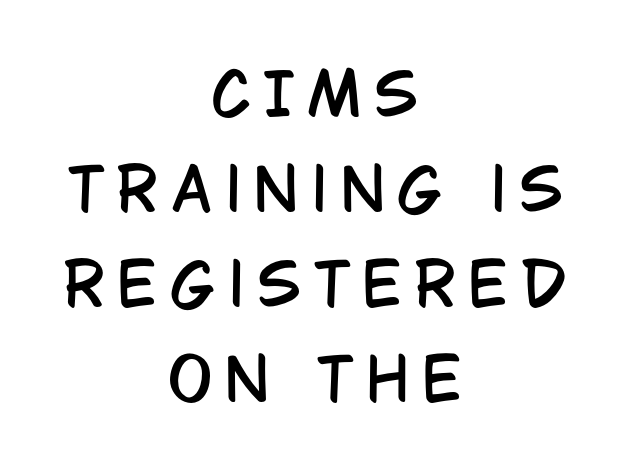
Every character sits straight up, as roman type does. Note the varied advance widths — an 'i' is clearly narrower than an 'm'. Normally led — the rows are evenly, conventionally spaced. The passage shown has open, widely tracked lettering throughout. The passage shown is typeset with a sans-serif family.
